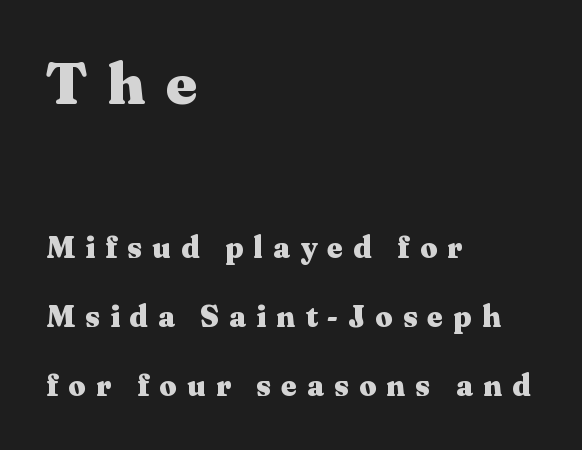
{"serif": "yes", "italic": "no", "bold": "yes", "weight": "heavy", "width": "wide", "stroke_contrast": "medium", "x_height": "medium", "monospaced": "no", "underline": "no", "align": "left", "line_spacing": "loose", "line_spacing_ratio": 2.29, "letter_spacing": "wide", "letter_spacing_em": 0.34, "larger_block": "first", "size_ratio": 1.97, "glyph_px": 59}
